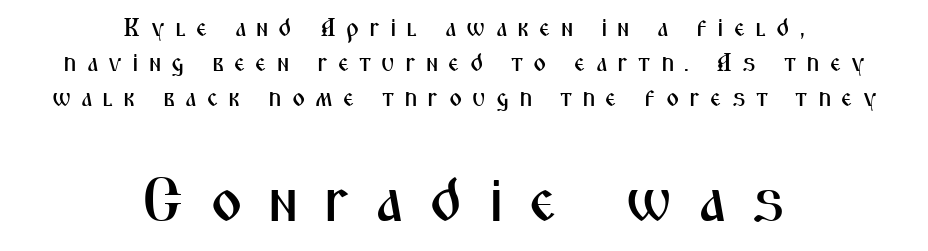
Q: Is the text italic (slanted)? A: No, it is upright.
Q: Is the typeface a serif or a sans-serif typeface? A: Sans-serif.
Q: Is the text underlined? A: No.
Q: How is the paragraph aligned? A: Centered.
Q: Is the spacing between letters normal or unusually wide? A: Unusually wide.
Q: Is the spacing between lines tight, normal or loose? A: Normal.
Q: Which block of text is set in a larger size, the first (top) or the second (bottom)? A: The second (bottom) one.
Q: Width (condensed, normal, or wide)? A: Condensed.
Q: Stroke contrast? A: Medium.
Q: x-height? A: Medium.
Q: Monospaced? A: No.
